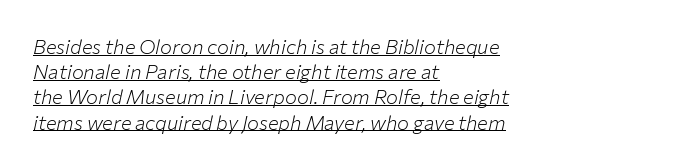
In designer terms, the underline attribute is active on this setting. The passage shown has conventional tracking throughout. Evenly set lines give the paragraph a standard silhouette. The text carries the slant typical of an italic or oblique font. Weight: regular or lighter. The paragraph shown leans on its left margin.
